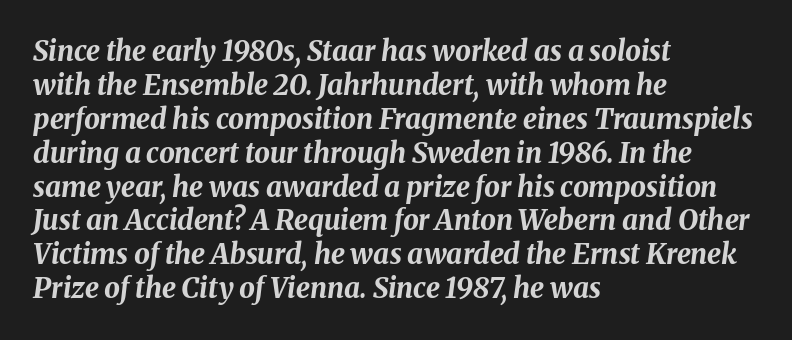
Q: Is the text bold? A: Yes.
Q: Is the text italic (slanted)? A: Yes, it leans right by about 8 degrees.
Q: Is the text underlined? A: No.
Q: How is the paragraph aligned? A: Left-aligned.
Q: Is the spacing between letters normal or unusually wide? A: Normal.
Q: Width (condensed, normal, or wide)? A: Normal.
Q: Stroke contrast? A: Medium.
Q: x-height? A: Medium.
Q: Monospaced? A: No.
